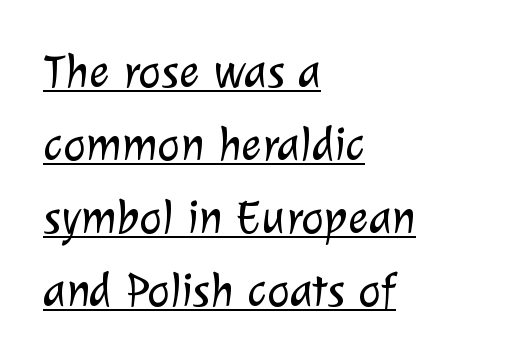
Q: Is the text bold? A: No.
Q: Is the typeface a serif or a sans-serif typeface? A: Sans-serif.
Q: Is the text underlined? A: Yes.
Q: How is the paragraph aligned? A: Left-aligned.
Q: Is the spacing between letters normal or unusually wide? A: Normal.
Q: Is the spacing between lines tight, normal or loose? A: Normal.
Q: Width (condensed, normal, or wide)? A: Normal.
Q: Stroke contrast? A: Low.
Q: x-height? A: Medium.
Q: Monospaced? A: No.
